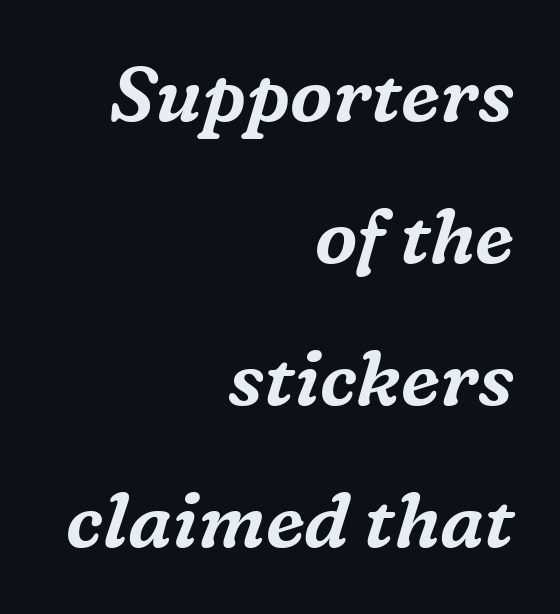
{"serif": "yes", "italic": "yes", "lean": "right", "slant_degrees": 16, "width": "normal", "stroke_contrast": "medium", "x_height": "medium", "monospaced": "no", "underline": "no", "align": "right", "line_spacing_ratio": 1.87, "letter_spacing": "normal", "letter_spacing_em": 0.0, "glyph_px": 76}
